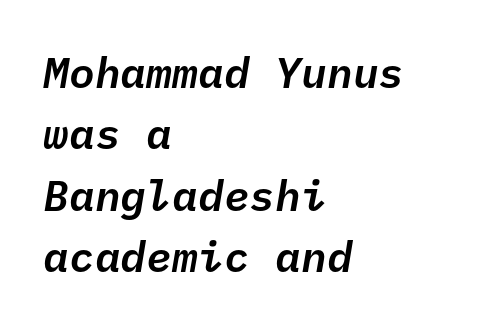
Q: Is the text italic (slanted)? A: Yes, it leans right by about 10 degrees.
Q: Is the text underlined? A: No.
Q: How is the paragraph aligned? A: Left-aligned.
Q: Is the spacing between letters normal or unusually wide? A: Normal.
Q: Is the spacing between lines tight, normal or loose? A: Normal.
Q: Width (condensed, normal, or wide)? A: Normal.
Q: Stroke contrast? A: Low.
Q: x-height? A: Medium.
Q: Monospaced? A: Yes.
